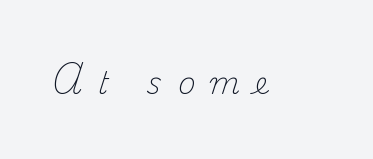
{"serif": "yes", "bold": "no", "weight": "light", "width": "normal", "stroke_contrast": "medium", "x_height": "small", "monospaced": "no", "underline": "no", "letter_spacing": "wide", "letter_spacing_em": 0.49, "glyph_px": 30}
